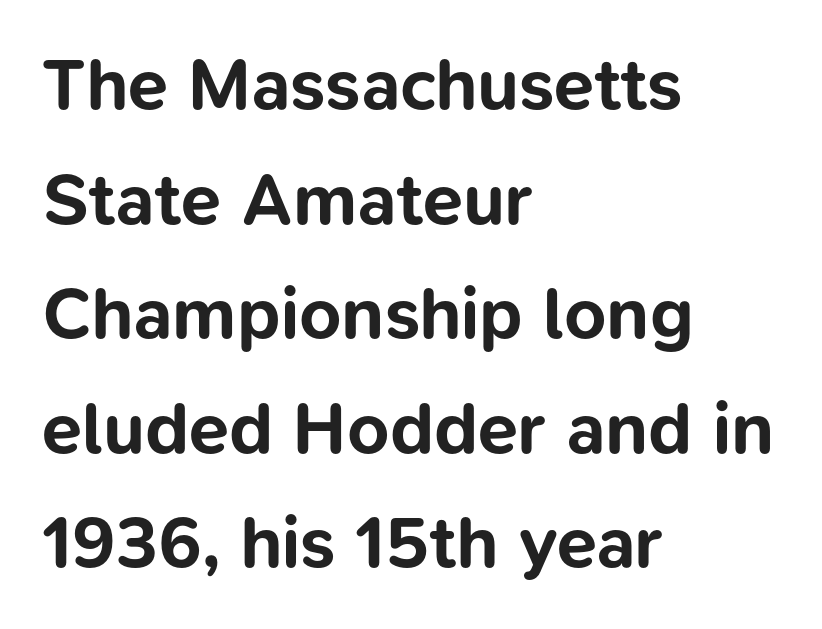
The characters look thick and weighty, a clear bold. In terms of letterspacing, this is plain default setting. You can tell it's not italic because the verticals are truly vertical. The space between consecutive lines is moderate.
